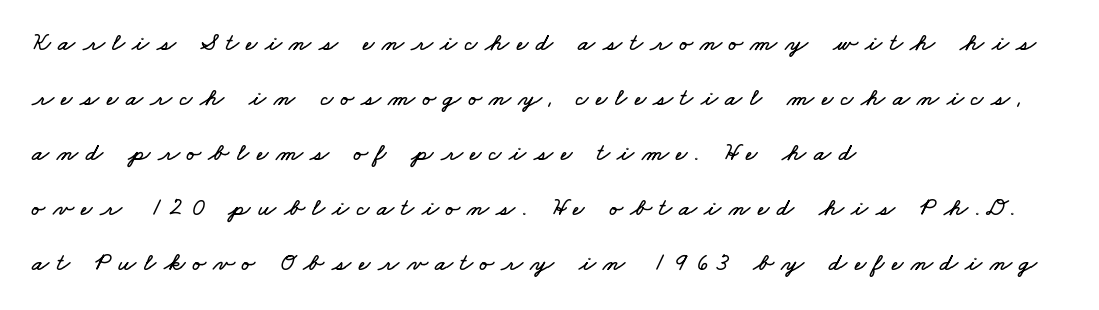
{"underline": "no", "align": "left", "line_spacing": "loose", "line_spacing_ratio": 2.2, "letter_spacing": "wide", "letter_spacing_em": 0.3, "glyph_px": 25}
